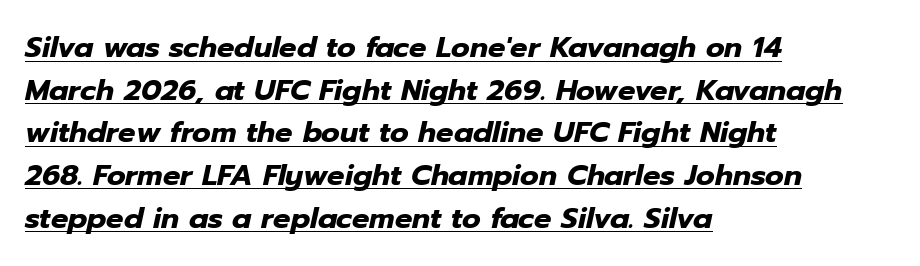
The typesetting leans heavy: a genuine bold. These lines were composed using italics. Each line starts at the same left margin while the right side varies. Default kerning and tracking; the words read as compact shapes. One glance says typical: line gaps are just what's usual. The face used here is proportionally spaced, like ordinary book or web type.
